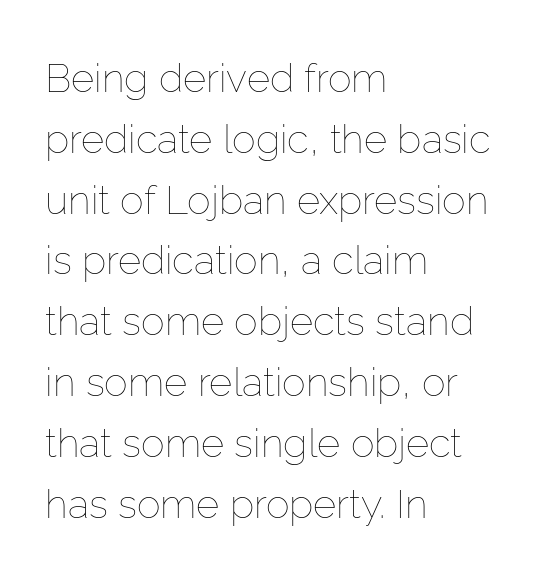
Q: Is the text bold? A: No.
Q: Is the text italic (slanted)? A: No, it is upright.
Q: Is the text underlined? A: No.
Q: How is the paragraph aligned? A: Left-aligned.
Q: Is the spacing between letters normal or unusually wide? A: Normal.
Q: Is the spacing between lines tight, normal or loose? A: Normal.
Q: Width (condensed, normal, or wide)? A: Normal.
Q: Stroke contrast? A: Low.
Q: x-height? A: Medium.
Q: Monospaced? A: No.
